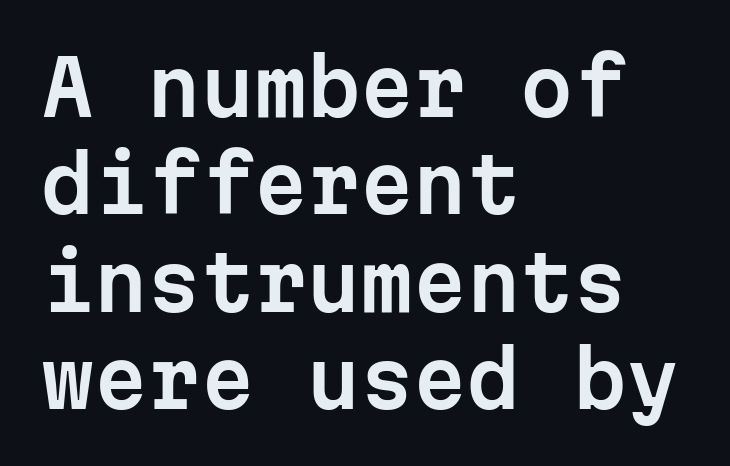
The passage shown is typed in a monospace face where columns stay perfectly aligned. The block of text has a typical density, with ordinary space between rows. I'd call this a sans setting — the letters go barefoot. Caption: standard tracking, unaltered. Check under the words: just untouched page. One-word summary of the alignment: left.
